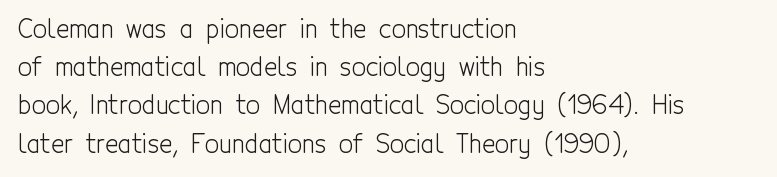
{"italic": "no", "bold": "no", "underline": "no", "align": "left", "line_spacing": "normal", "line_spacing_ratio": 1.53, "letter_spacing": "normal", "letter_spacing_em": 0.0, "glyph_px": 25}
